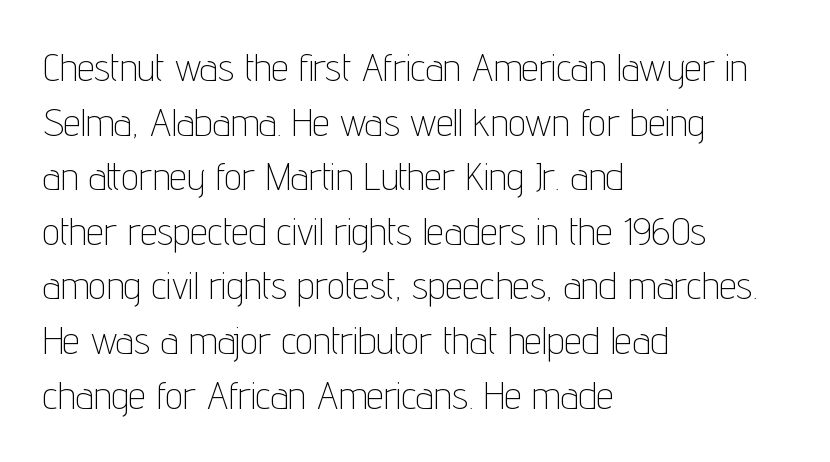
{"serif": "no", "italic": "no", "bold": "no", "weight": "thin", "width": "condensed", "stroke_contrast": "low", "x_height": "medium", "monospaced": "no", "underline": "no", "align": "left", "line_spacing": "normal", "line_spacing_ratio": 1.4, "letter_spacing": "normal", "letter_spacing_em": 0.0, "glyph_px": 39}
